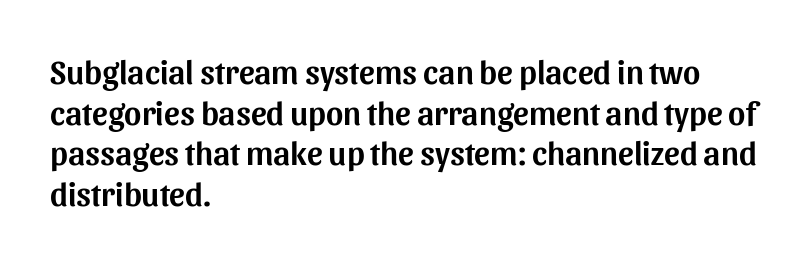
Q: Is the text italic (slanted)? A: No, it is upright.
Q: Is the typeface a serif or a sans-serif typeface? A: Sans-serif.
Q: Is the text underlined? A: No.
Q: How is the paragraph aligned? A: Left-aligned.
Q: Is the spacing between letters normal or unusually wide? A: Normal.
Q: Width (condensed, normal, or wide)? A: Normal.
Q: Stroke contrast? A: Medium.
Q: x-height? A: Medium.
Q: Monospaced? A: No.
